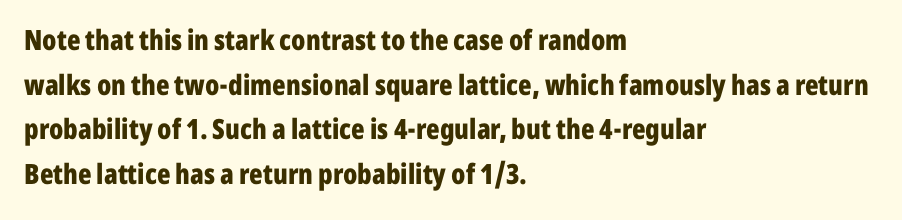
{"serif": "no", "italic": "no", "bold": "yes", "weight": "bold", "width": "condensed", "stroke_contrast": "low", "x_height": "medium", "monospaced": "no", "underline": "no", "align": "left", "line_spacing": "normal", "line_spacing_ratio": 1.59, "letter_spacing": "normal", "letter_spacing_em": 0.0, "glyph_px": 28}
